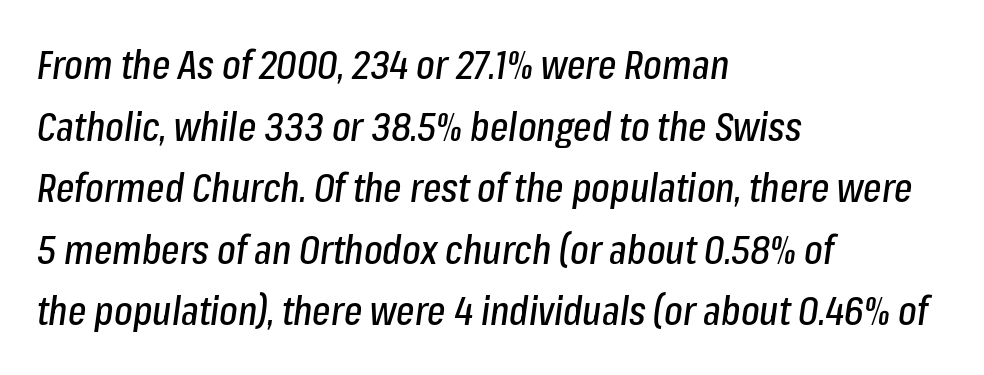
The letters sit at their default tracking, neither squeezed nor spread. Leftover space on each line is placed entirely after the last word. Do the characters align in a grid? No, the font is proportional. Regular leading. Beneath every word, the page is bare.
